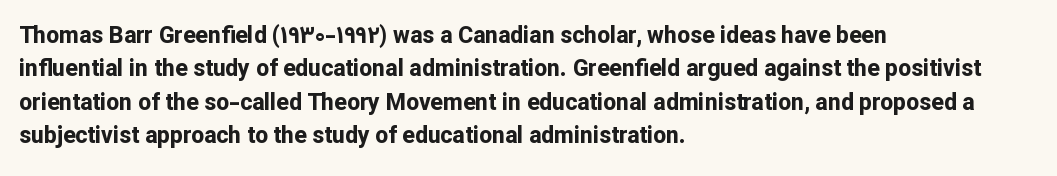
Every letter is thick-stroked: bold, no question. The space directly below the letters is spotless. How would I describe the line gaps? Plain and ordinary. A classic flush-left, rag-right setting is used for this passage. The specimen reads as upright at a glance.
